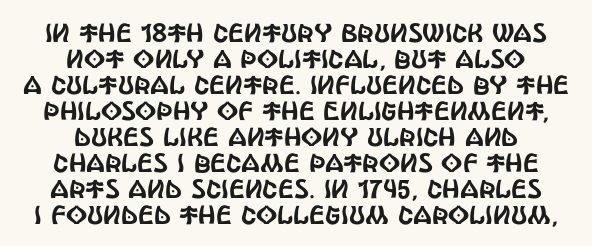
{"italic": "no", "underline": "no", "align": "center", "line_spacing": "tight", "line_spacing_ratio": 1.0, "letter_spacing": "normal", "letter_spacing_em": 0.0, "glyph_px": 26}
